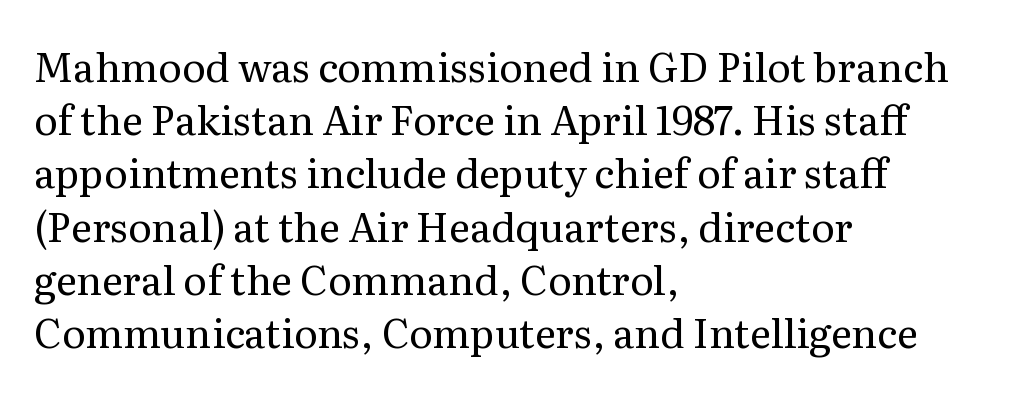
Examine the stroke ends and you'll spot serifs. Characters follow at the spacing the type designer built in. Note the varied advance widths — an 'i' is clearly narrower than an 'm'. Typeset ragged right — the left edge is the straight one.
